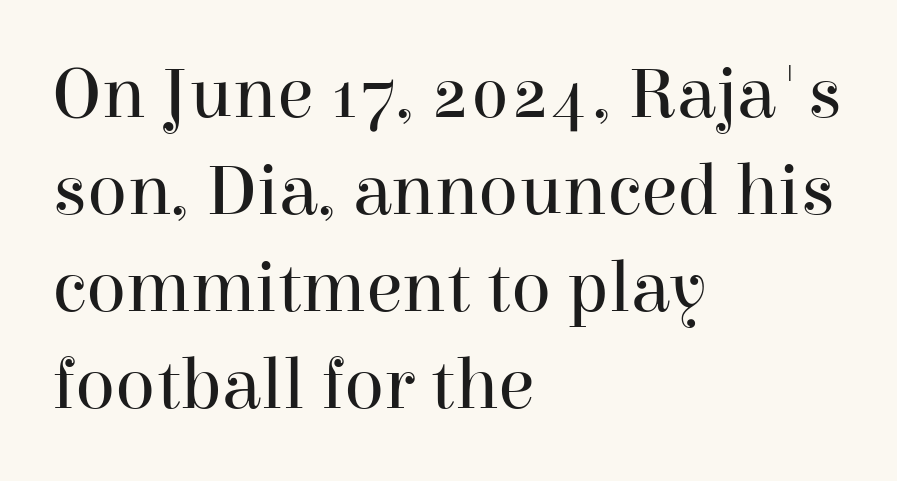
Q: Is the text bold? A: No.
Q: Is the text italic (slanted)? A: No, it is upright.
Q: Is the typeface a serif or a sans-serif typeface? A: Serif.
Q: Is the text underlined? A: No.
Q: How is the paragraph aligned? A: Left-aligned.
Q: Is the spacing between letters normal or unusually wide? A: Normal.
Q: Is the spacing between lines tight, normal or loose? A: Normal.
Q: Width (condensed, normal, or wide)? A: Normal.
Q: Stroke contrast? A: High.
Q: x-height? A: Medium.
Q: Monospaced? A: No.
